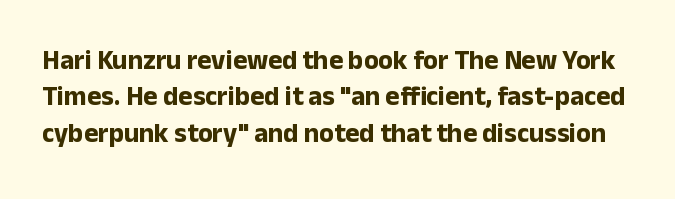
The image shows 27 px bold type, upright; set normal line spacing (1.35x), normal letter spacing, not underlined.
